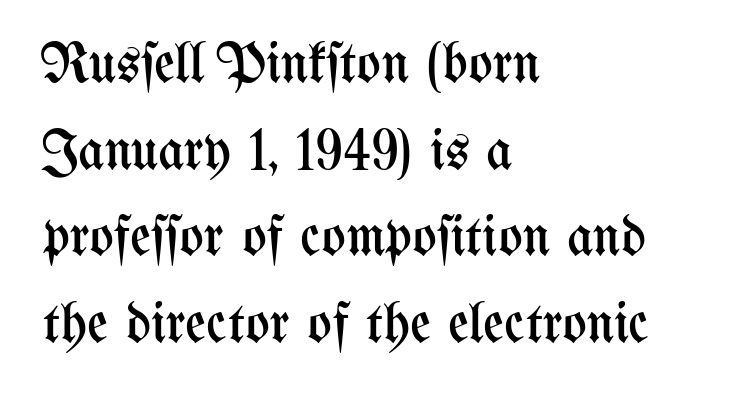
Q: Is the text bold? A: No.
Q: Is the text italic (slanted)? A: No, it is upright.
Q: Is the text underlined? A: No.
Q: How is the paragraph aligned? A: Left-aligned.
Q: Is the spacing between letters normal or unusually wide? A: Normal.
Q: Is the spacing between lines tight, normal or loose? A: Normal.
Q: Width (condensed, normal, or wide)? A: Condensed.
Q: Stroke contrast? A: Medium.
Q: x-height? A: Medium.
Q: Monospaced? A: No.
